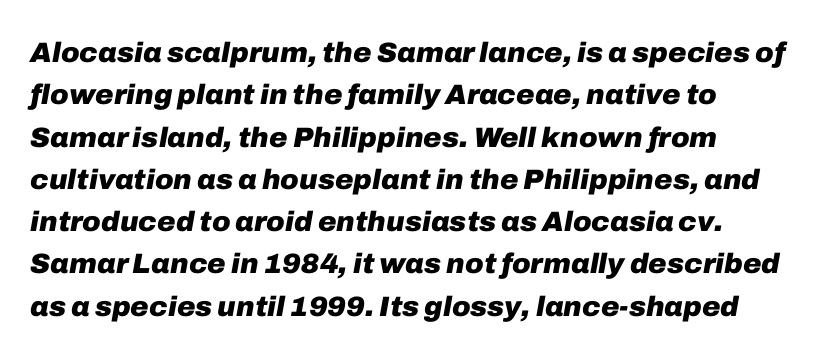
The letters are bold, with thick, heavy strokes. You could not count columns in this text — the font is proportionally spaced. The paragraph shown leans on its left margin. The baseline area is clear. Designer's note — italics engaged.
